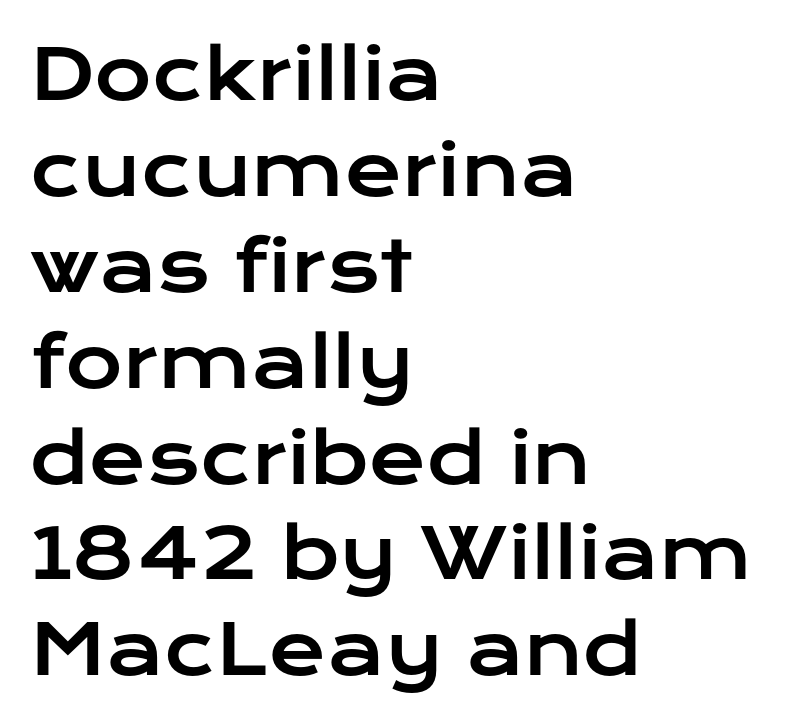
A sans-serif font was chosen for this passage. The type is set solid horizontally, with unmodified tracking. Spacing verdict: proportional, widths tailored to each character. Every row of glyphs begins at an identical x-position on the left. Check under the words: just untouched page.
